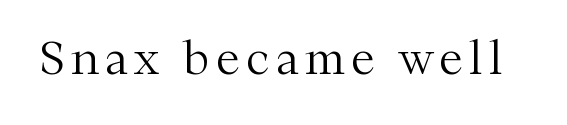
Just letters on the line, the space beneath them empty. Font category for this specimen: serif. If you drew a line through each stem, it would be perfectly vertical. This sample has the flowing, uneven cadence of proportional lettering. Stroke mass is kept to a normal reading level or below.
